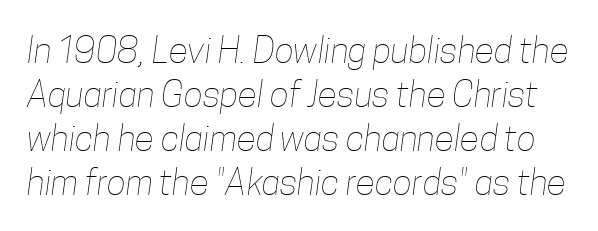
The face looks like a standard text weight, possibly lighter. Standard letterfit; no display-style spreading of the glyphs. The passage shown is typed in a proportional face where columns would drift. The area under the type is left untouched.
